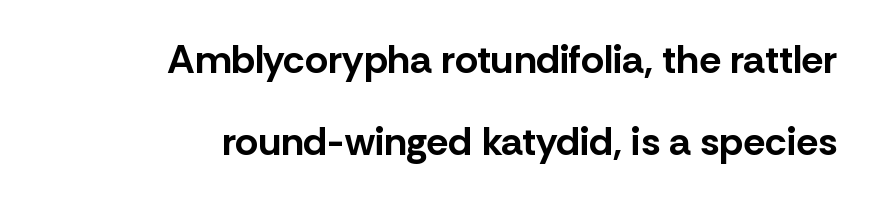
{"serif": "no", "italic": "no", "bold": "yes", "weight": "bold", "width": "normal", "stroke_contrast": "low", "x_height": "medium", "monospaced": "no", "underline": "no", "align": "right", "line_spacing": "loose", "line_spacing_ratio": 2.04, "letter_spacing": "normal", "letter_spacing_em": 0.0, "glyph_px": 40}
